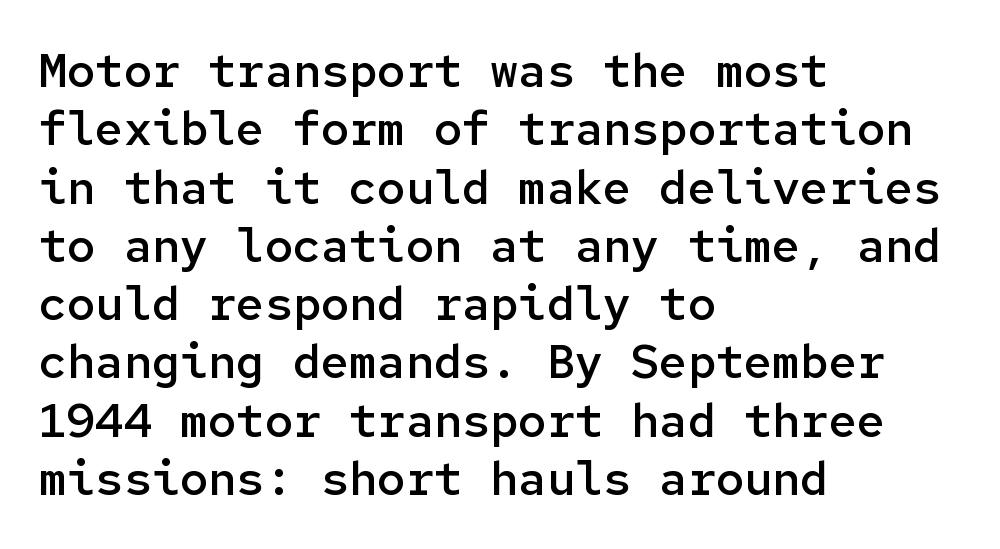
The image shows 47 px semibold sans-serif type, upright, monospaced; set left-aligned, line spacing 1.24x, normal letter spacing, not underlined; low stroke contrast and a medium x-height.
